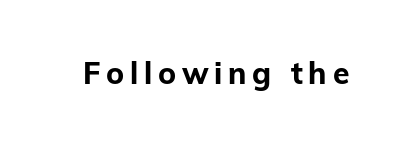
{"serif": "no", "italic": "no", "bold": "yes", "weight": "bold", "width": "normal", "stroke_contrast": "low", "x_height": "medium", "monospaced": "no", "underline": "no", "glyph_px": 30}
